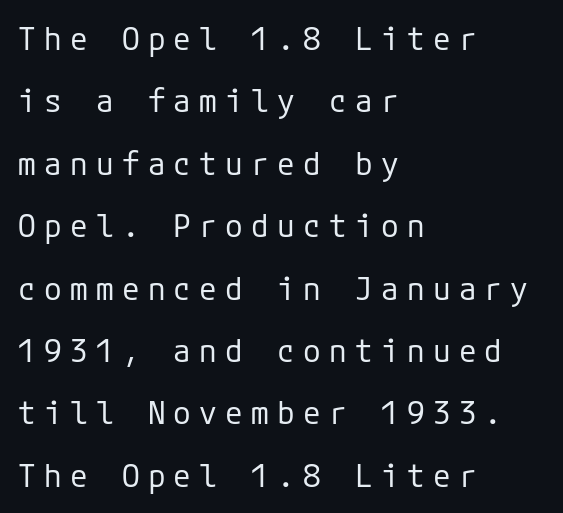
The image shows 32 px regular-weight sans-serif type, upright; set left-aligned, loose line spacing (1.95x), unusually wide letter spacing (+0.26 em), not underlined; low stroke contrast and a medium x-height.
